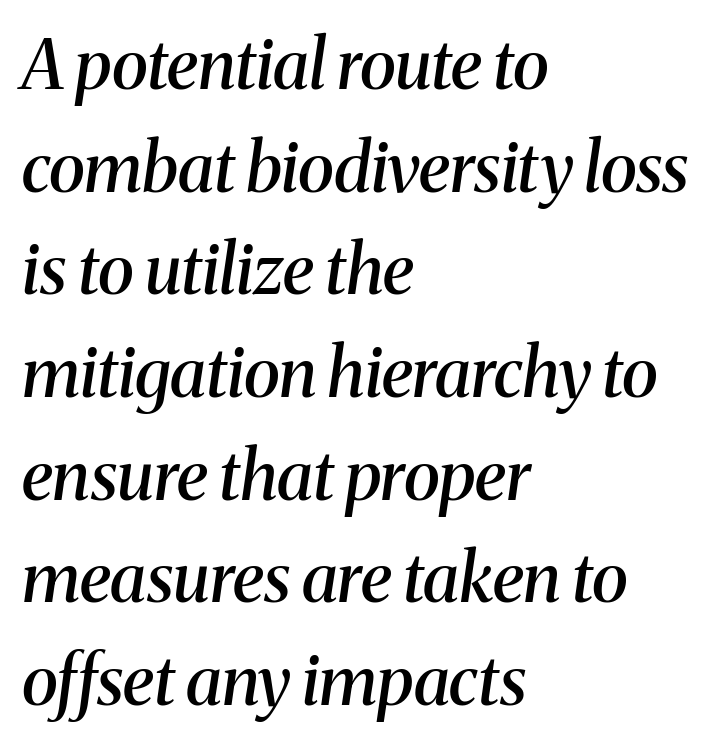
Q: Is the text bold? A: Semi-bold.
Q: Is the text italic (slanted)? A: Yes, it leans right by about 8 degrees.
Q: Is the typeface a serif or a sans-serif typeface? A: Serif.
Q: Is the text underlined? A: No.
Q: How is the paragraph aligned? A: Left-aligned.
Q: Is the spacing between letters normal or unusually wide? A: Normal.
Q: Is the spacing between lines tight, normal or loose? A: Normal.
Q: Width (condensed, normal, or wide)? A: Normal.
Q: Stroke contrast? A: Medium.
Q: x-height? A: Medium.
Q: Monospaced? A: No.
